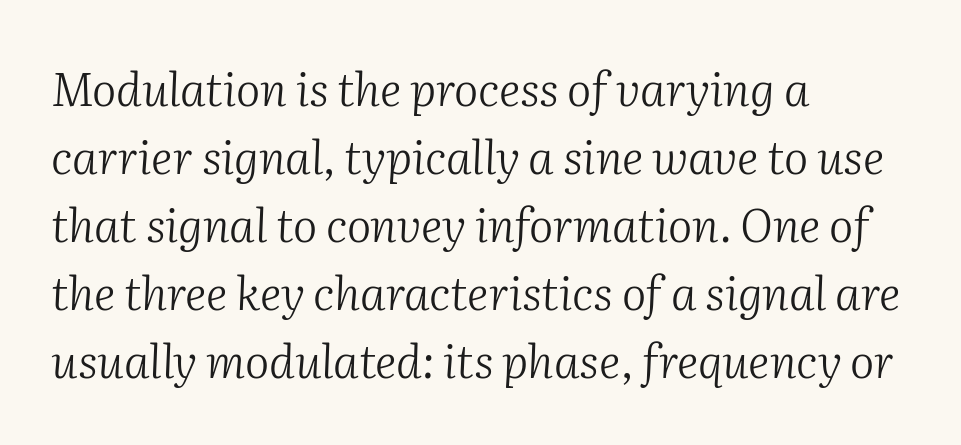
{"serif": "yes", "italic": "yes", "lean": "right", "slant_degrees": 2, "bold": "no", "weight": "light", "width": "normal", "stroke_contrast": "medium", "x_height": "medium", "monospaced": "no", "underline": "no", "align": "left", "line_spacing": "normal", "line_spacing_ratio": 1.48, "letter_spacing": "normal", "letter_spacing_em": 0.0, "glyph_px": 46}
